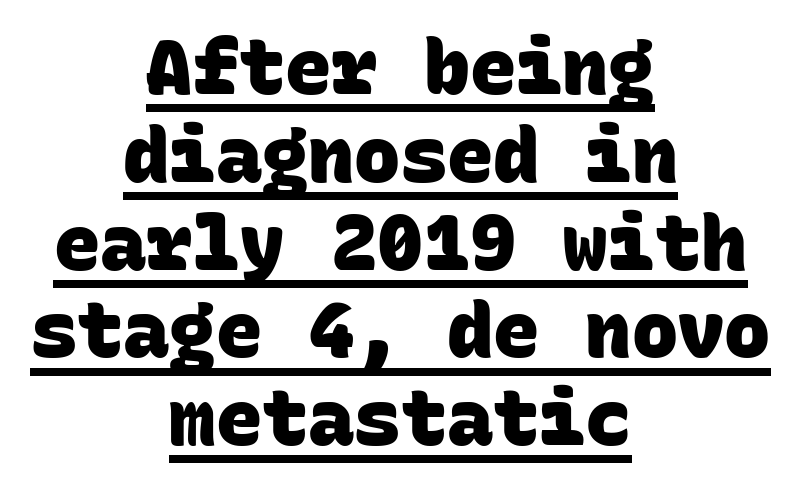
{"serif": "no", "bold": "yes", "weight": "heavy", "width": "normal", "stroke_contrast": "low", "x_height": "large", "monospaced": "yes", "underline": "yes", "align": "center", "line_spacing": "tight", "line_spacing_ratio": 1.14, "letter_spacing": "normal", "letter_spacing_em": 0.0, "glyph_px": 77}
